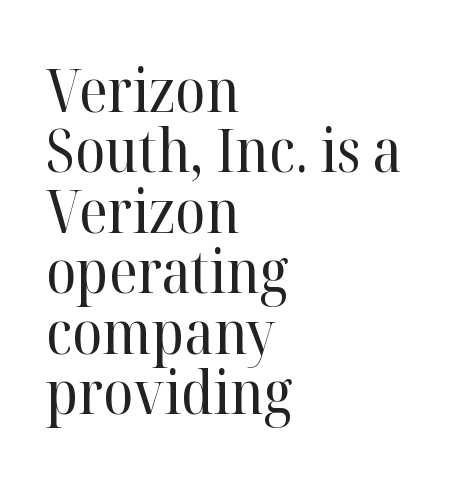
Q: Is the text bold? A: No.
Q: Is the text italic (slanted)? A: No, it is upright.
Q: Is the typeface a serif or a sans-serif typeface? A: Serif.
Q: Is the text underlined? A: No.
Q: How is the paragraph aligned? A: Left-aligned.
Q: Is the spacing between letters normal or unusually wide? A: Normal.
Q: Is the spacing between lines tight, normal or loose? A: Tight.
Q: Width (condensed, normal, or wide)? A: Normal.
Q: Stroke contrast? A: High.
Q: x-height? A: Medium.
Q: Monospaced? A: No.
